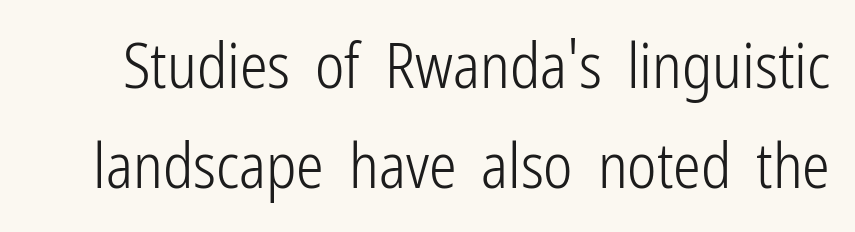
The image shows 62 px light, condensed sans-serif type, upright; set normal line spacing (1.61x), normal letter spacing, not underlined; low stroke contrast and a medium x-height.
